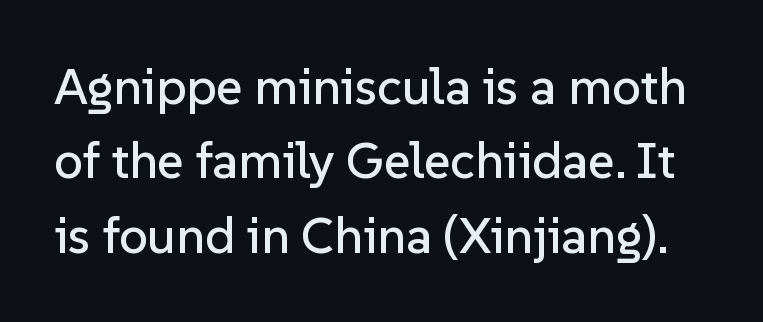
Is the letter spacing exaggerated? No — it looks like the ordinary default. Designer's note — italics off, roman on. The glyphs in this specimen are sans serif. Check under the words: just untouched page.
